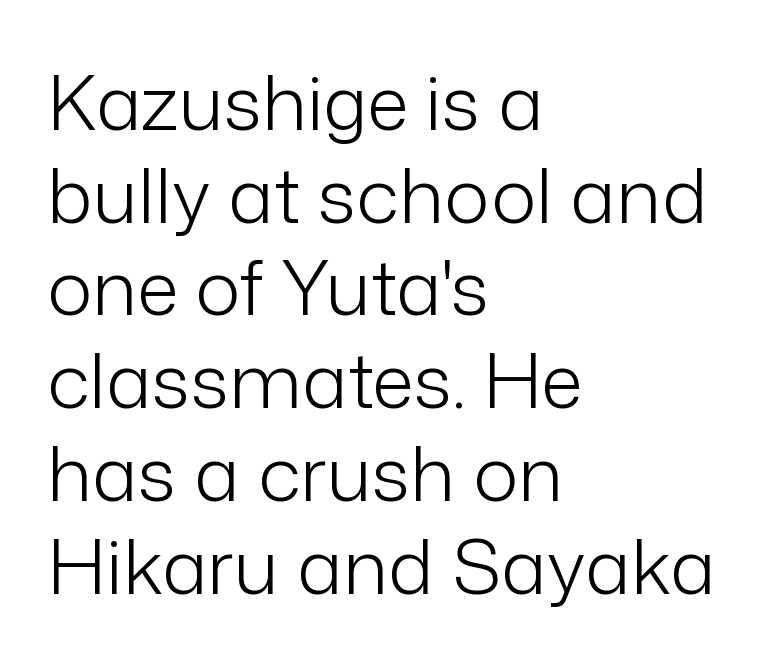
Q: Is the text bold? A: No.
Q: Is the text italic (slanted)? A: No, it is upright.
Q: Is the typeface a serif or a sans-serif typeface? A: Sans-serif.
Q: Is the text underlined? A: No.
Q: How is the paragraph aligned? A: Left-aligned.
Q: Is the spacing between letters normal or unusually wide? A: Normal.
Q: Width (condensed, normal, or wide)? A: Normal.
Q: Stroke contrast? A: Low.
Q: x-height? A: Medium.
Q: Monospaced? A: No.
